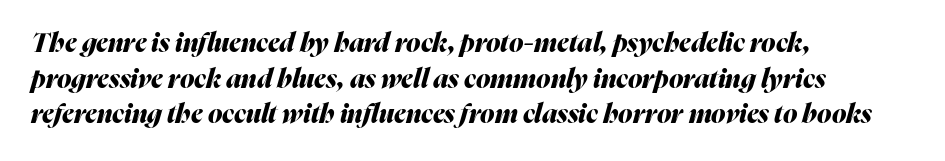
Does the lettering tilt? It does — this is italic. Regular leading. Short and long lines alike share a common starting point at left. On the weight axis this lands at bold, roughly 700. The letters sit at their default tracking, neither squeezed nor spread.
